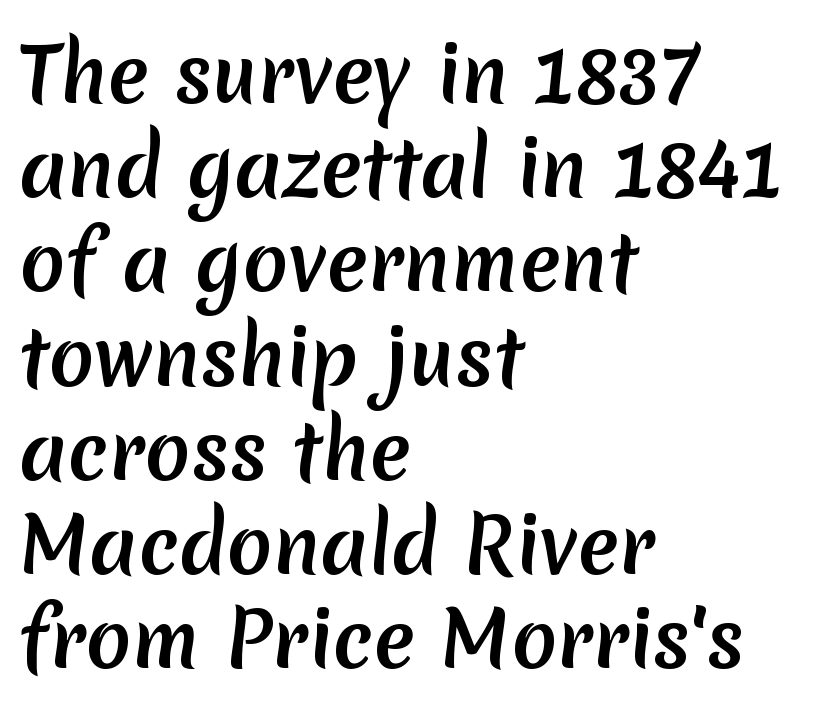
The image shows 76 px semibold sans-serif type; set left-aligned, line spacing 1.24x, normal letter spacing, not underlined; low stroke contrast and a medium x-height.
